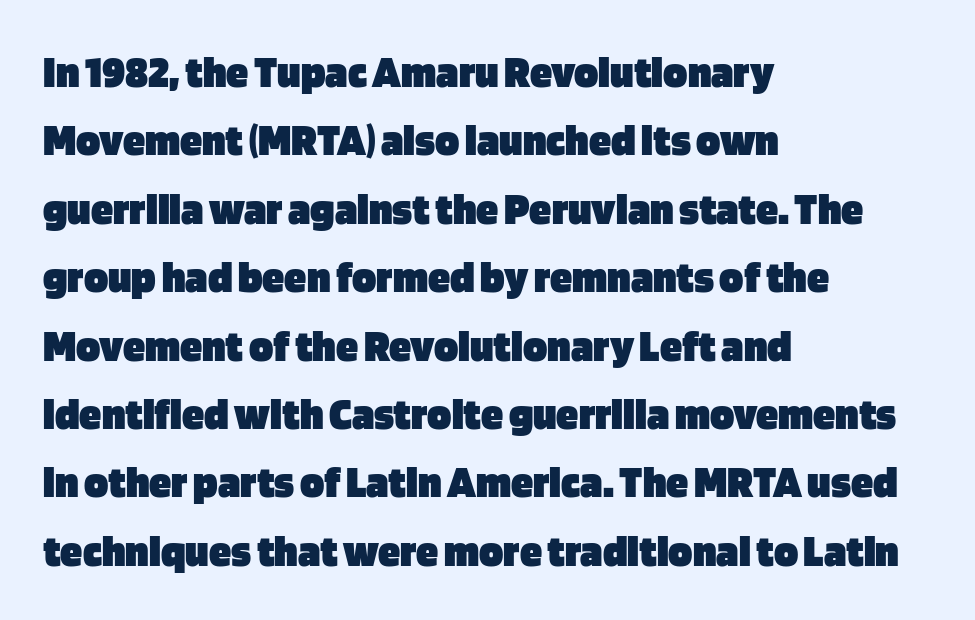
{"serif": "no", "italic": "no", "bold": "yes", "weight": "heavy", "width": "normal", "stroke_contrast": "low", "x_height": "large", "monospaced": "no", "underline": "no", "align": "left", "line_spacing": "normal", "line_spacing_ratio": 1.52, "letter_spacing": "normal", "letter_spacing_em": 0.0, "glyph_px": 45}
